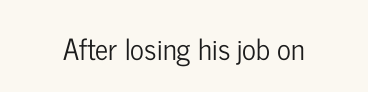
{"serif": "no", "italic": "no", "width": "condensed", "stroke_contrast": "low", "x_height": "medium", "monospaced": "no", "underline": "no", "letter_spacing": "normal", "letter_spacing_em": 0.0, "glyph_px": 29}
